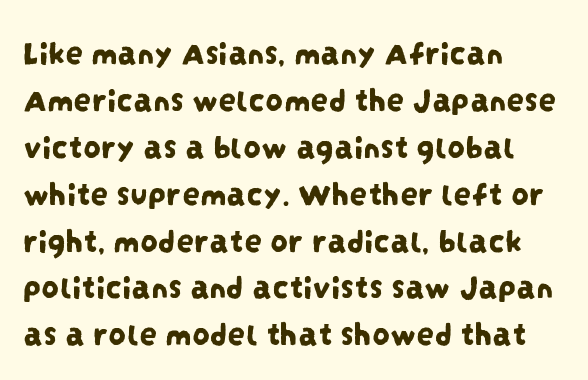
Honestly, the row spacing looks completely unremarkable. You could not count columns in this text — the font is proportionally spaced. The passage shown is typeset with a sans-serif family. The passage shown is not underscored anywhere. The tracking reads as untouched default to a designer's eye.
